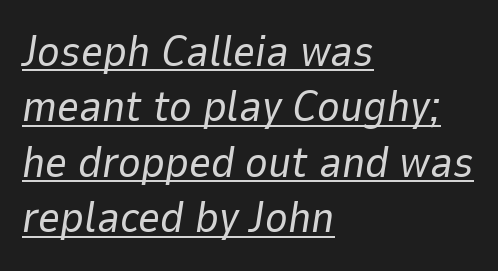
Designer's note — italics engaged. Heft: none added — not bold. Underlined type. These lines stack with their left ends in a neat column. Each letter keeps its own natural width here, so spacing adapts to shape. One glance says typical: line gaps are just what's usual.
